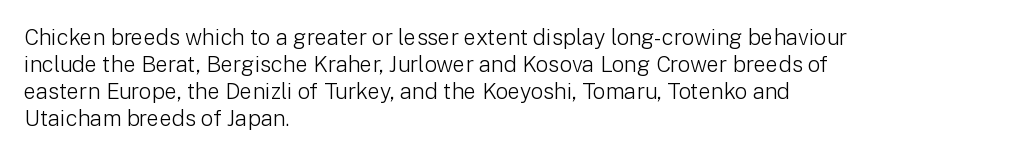
Q: Is the text bold? A: No.
Q: Is the text italic (slanted)? A: No, it is upright.
Q: Is the text underlined? A: No.
Q: How is the paragraph aligned? A: Left-aligned.
Q: Is the spacing between letters normal or unusually wide? A: Normal.
